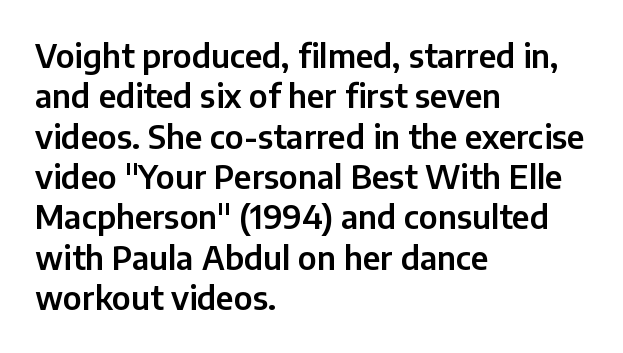
{"serif": "no", "italic": "no", "width": "normal", "stroke_contrast": "low", "x_height": "medium", "monospaced": "no", "underline": "no", "align": "left", "line_spacing": "normal", "line_spacing_ratio": 1.26, "letter_spacing": "normal", "letter_spacing_em": 0.0, "glyph_px": 32}
